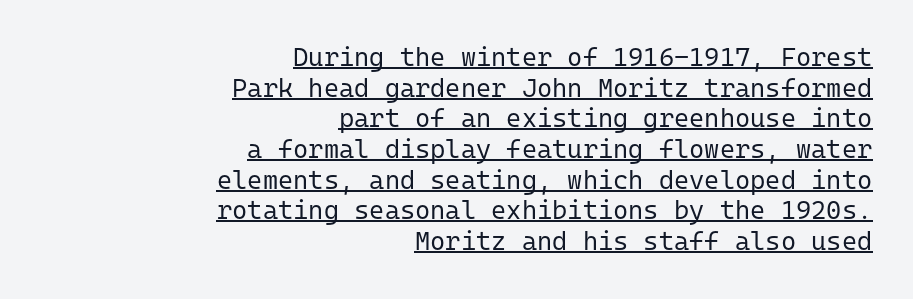
{"italic": "no", "bold": "no", "underline": "yes", "align": "right", "line_spacing_ratio": 1.18, "letter_spacing": "normal", "letter_spacing_em": 0.0, "glyph_px": 26}
